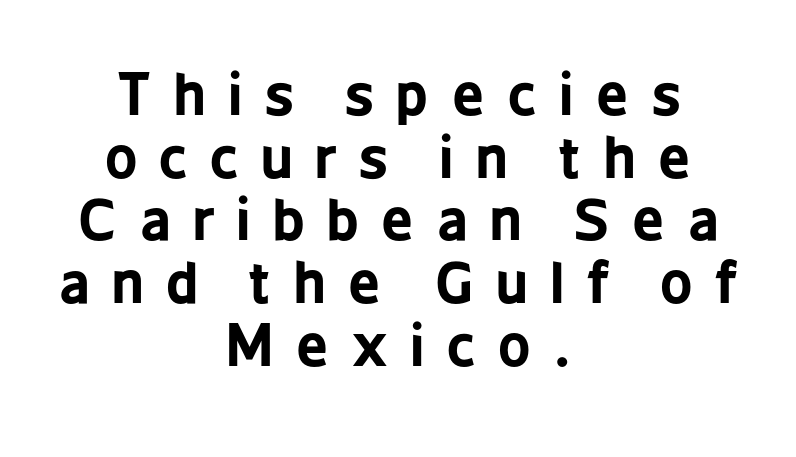
Has an underline been added? It has not. The lettering stays uniformly vertical, giving the passage a roman look. Font category for this specimen: sans-serif. A student would call this center alignment; a typographer would say set centered.
